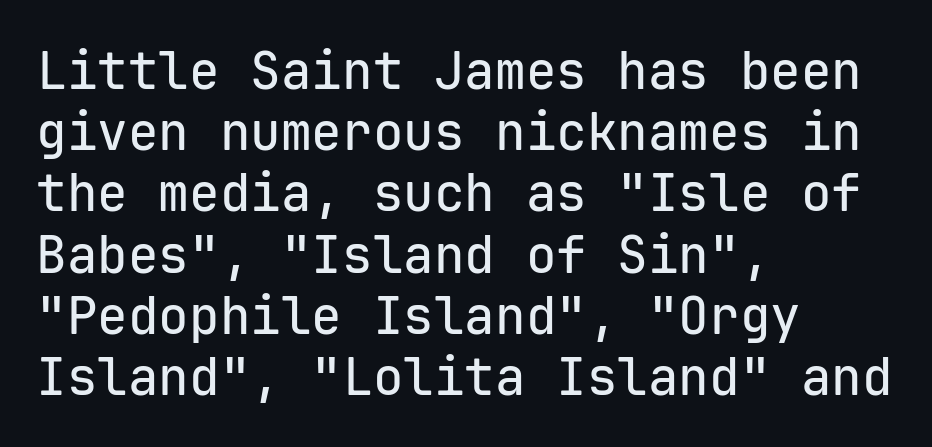
The glyphs in this specimen are sans serif. Unlike italic type, these characters show no tilt at all. A classic flush-left, rag-right setting is used for this passage. In terms of letterspacing, this is plain default setting. These lines are rendered in a fixed-pitch font. The strip under each line holds only bare page.
